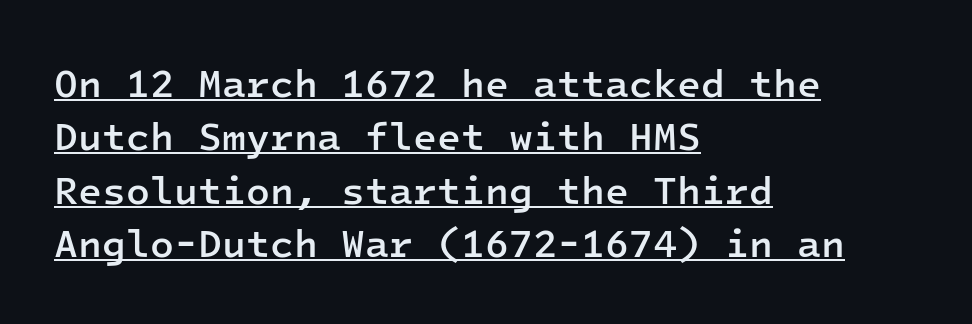
The image shows 39 px semibold sans-serif type, upright, monospaced; set left-aligned, normal line spacing (1.37x), normal letter spacing, underlined; low stroke contrast and a medium x-height.
